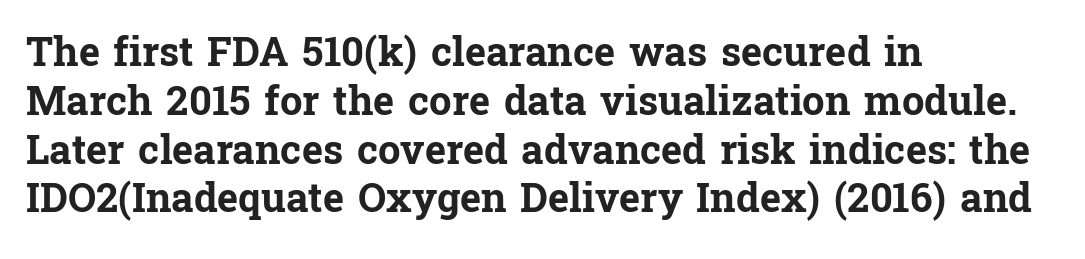
Q: Is the text bold? A: Yes.
Q: Is the text italic (slanted)? A: No, it is upright.
Q: Is the typeface a serif or a sans-serif typeface? A: Serif.
Q: Is the text underlined? A: No.
Q: How is the paragraph aligned? A: Left-aligned.
Q: Is the spacing between letters normal or unusually wide? A: Normal.
Q: Width (condensed, normal, or wide)? A: Normal.
Q: Stroke contrast? A: Low.
Q: x-height? A: Medium.
Q: Monospaced? A: No.
